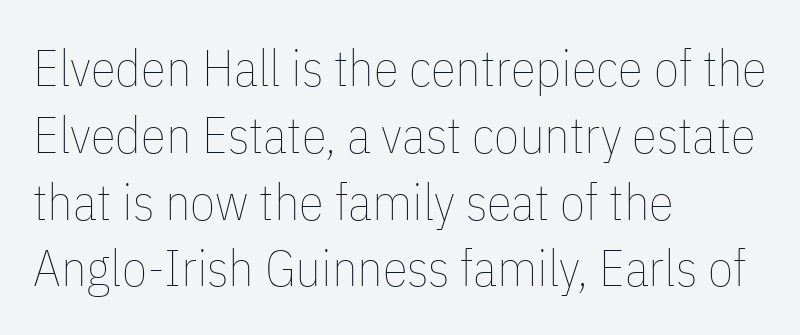
{"italic": "no", "bold": "no", "weight": "thin", "width": "condensed", "stroke_contrast": "low", "x_height": "medium", "monospaced": "no", "underline": "no", "align": "left", "line_spacing": "normal", "line_spacing_ratio": 1.31, "letter_spacing": "normal", "letter_spacing_em": 0.0, "glyph_px": 51}
